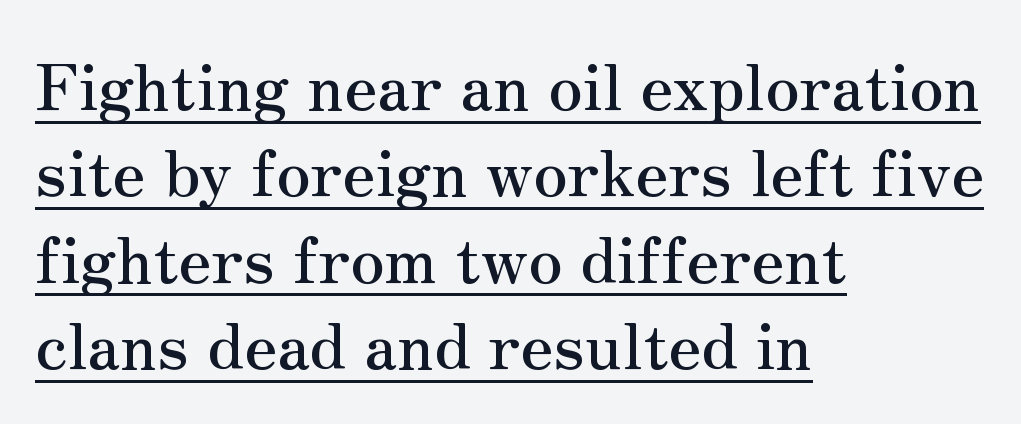
{"serif": "yes", "italic": "no", "width": "normal", "stroke_contrast": "medium", "x_height": "small", "monospaced": "no", "underline": "yes", "align": "left", "line_spacing": "normal", "line_spacing_ratio": 1.35, "letter_spacing": "normal", "letter_spacing_em": 0.0, "glyph_px": 64}
